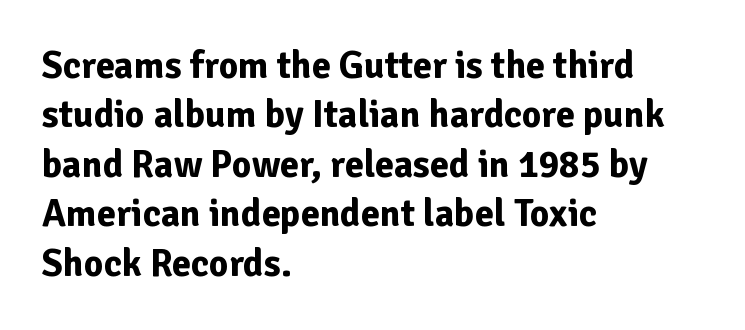
Q: Is the text bold? A: Yes.
Q: Is the text italic (slanted)? A: No, it is upright.
Q: Is the typeface a serif or a sans-serif typeface? A: Sans-serif.
Q: Is the text underlined? A: No.
Q: How is the paragraph aligned? A: Left-aligned.
Q: Is the spacing between letters normal or unusually wide? A: Normal.
Q: Is the spacing between lines tight, normal or loose? A: Normal.
Q: Width (condensed, normal, or wide)? A: Normal.
Q: Stroke contrast? A: Low.
Q: x-height? A: Medium.
Q: Monospaced? A: No.
